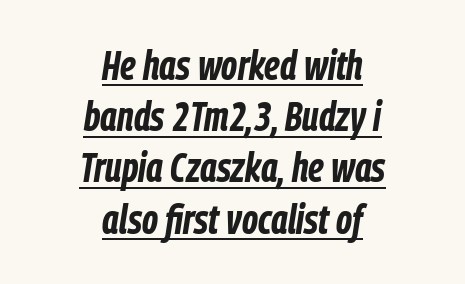
Weight: bold. A centered setting, common on invitations and titles, is used for this passage. The passage shown is typed in a proportional face where columns would drift. The letterforms sit shoulder to shoulder at normal distance. Italic? Definitely — the glyphs are oblique. Does a line run under the words? Yes, clearly.
